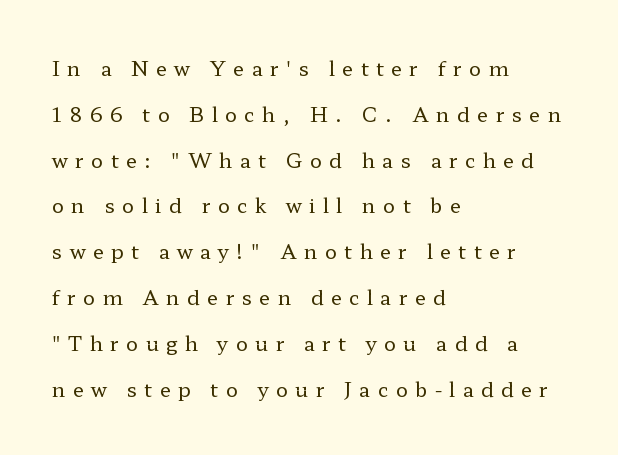
Q: Is the text bold? A: No.
Q: Is the text italic (slanted)? A: No, it is upright.
Q: Is the text underlined? A: No.
Q: How is the paragraph aligned? A: Left-aligned.
Q: Is the spacing between letters normal or unusually wide? A: Unusually wide.
Q: Is the spacing between lines tight, normal or loose? A: Loose.
